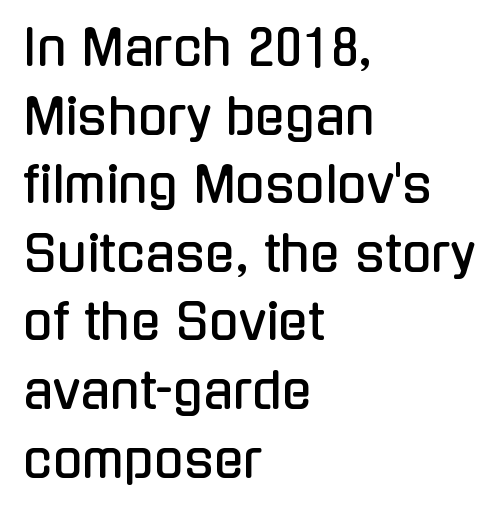
A typesetter would call this leading conventional body-copy spacing. Decoration check: the copy has no underline. Is this a fixed-width face? No — the glyphs have proportional, varying widths. The compositor pushed each line to the left boundary. The face used here is a sans, in the tradition of grotesques and geometrics. Standard letterfit; no display-style spreading of the glyphs.
